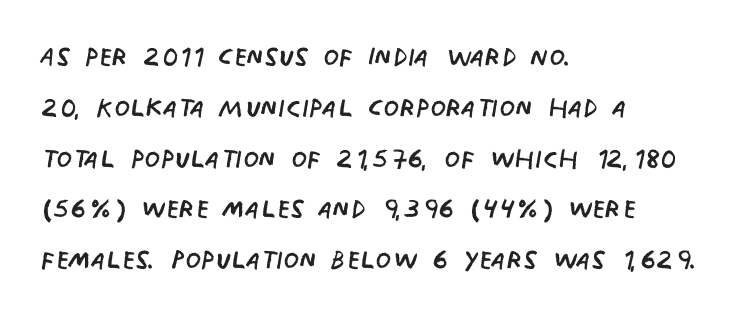
Type without underlining. The glyphs in this specimen are sans serif. Summary of vertical rhythm: regular, with standard interline spacing.
